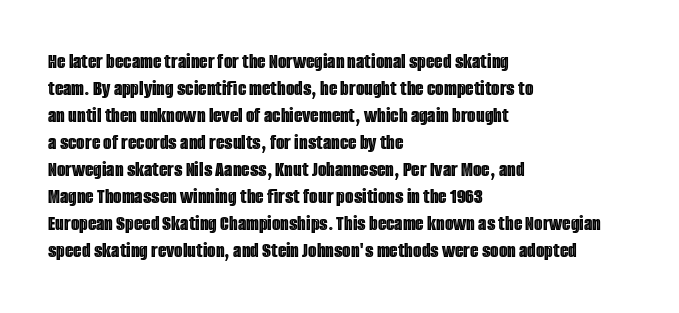
The horizontal fit of the characters is conventional and even. The typesetter chose a ragged-right arrangement here. Upright lettering throughout. The specimen omits any rule beneath the text block's lines.
